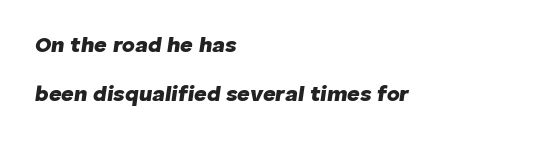
Baseline-to-baseline distance is far greater than the letter height. The characters look thick and weighty, a clear bold. Any mark beneath the type? The region is blank. You can tell it's italic because the verticals aren't actually vertical.
